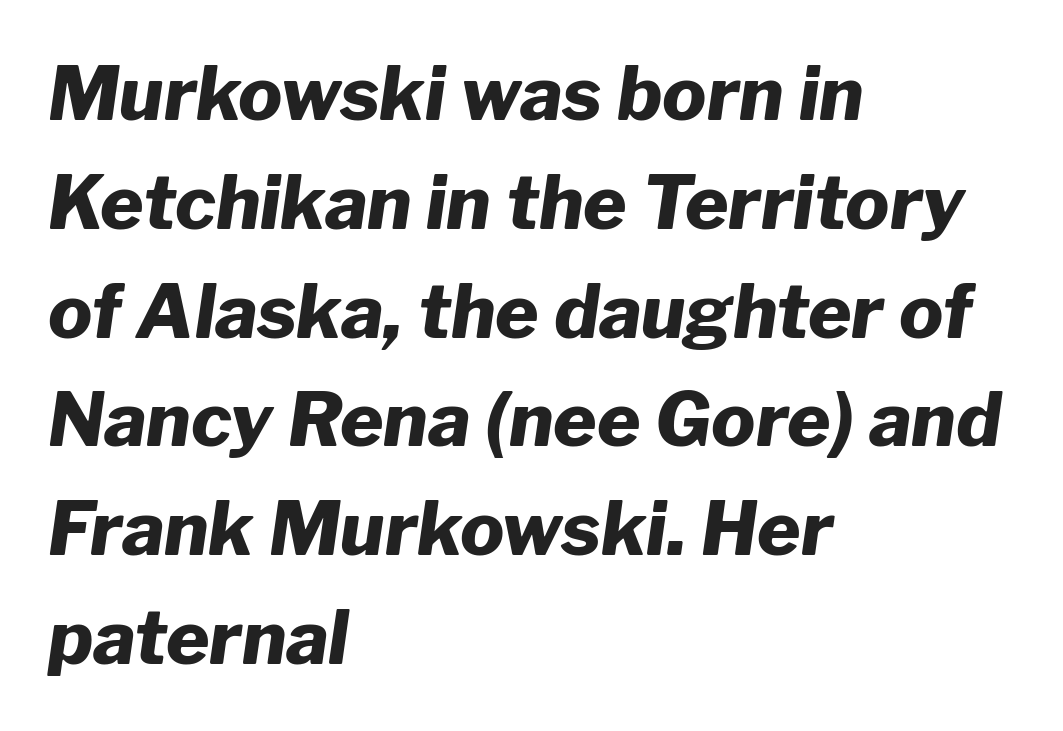
Rule under the text: the space is simply empty. Weight: bold. Compared with typical paragraphs, the rows here are spaced about the same. Does the lettering tilt? It does — this is italic. Every row of glyphs begins at an identical x-position on the left. Each letter keeps its own natural width here, so spacing adapts to shape.
